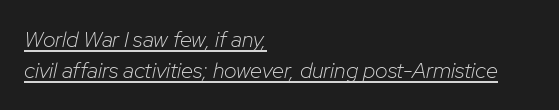
{"italic": "yes", "lean": "right", "slant_degrees": 12, "bold": "no", "underline": "yes", "align": "left", "line_spacing": "normal", "line_spacing_ratio": 1.42, "letter_spacing": "normal", "letter_spacing_em": 0.0, "glyph_px": 22}
